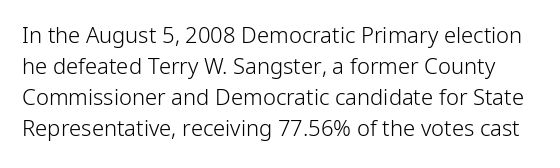
Q: Is the text bold? A: No.
Q: Is the text italic (slanted)? A: No, it is upright.
Q: Is the text underlined? A: No.
Q: Is the spacing between letters normal or unusually wide? A: Normal.
Q: Is the spacing between lines tight, normal or loose? A: Normal.
